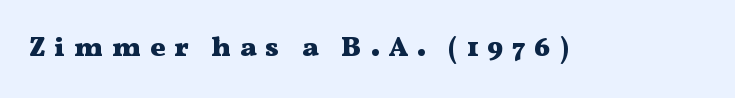
The passage shown is typed in a proportional face where columns would drift. The passage shown is emphatically bold. The passage shown is not underscored anywhere. Between one letter and the next there's a generous, obvious gap. Unlike a clean sans, this face finishes its strokes with serifs. Style check: upright.
